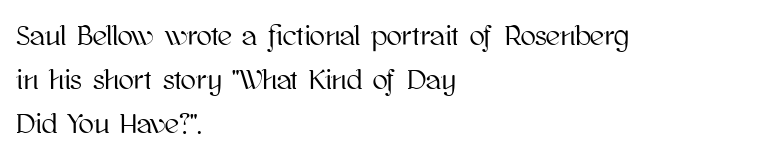
Each letter keeps its own natural width here, so spacing adapts to shape. The rag falls on the right side of this text block. Evenly set lines give the paragraph a standard silhouette. Does the lettering tilt? It doesn't — this is upright. Quick note: underline off. A typesetter would call this zero additional tracking.
